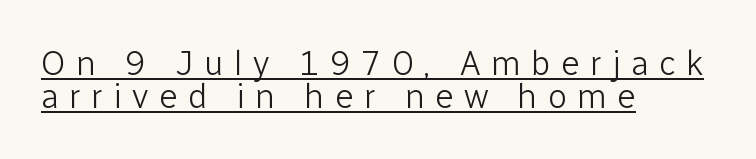
Q: Is the text bold? A: No.
Q: Is the text italic (slanted)? A: No, it is upright.
Q: Is the typeface a serif or a sans-serif typeface? A: Sans-serif.
Q: Is the text underlined? A: Yes.
Q: How is the paragraph aligned? A: Left-aligned.
Q: Is the spacing between letters normal or unusually wide? A: Unusually wide.
Q: Is the spacing between lines tight, normal or loose? A: Tight.
Q: Width (condensed, normal, or wide)? A: Normal.
Q: Stroke contrast? A: Low.
Q: x-height? A: Medium.
Q: Monospaced? A: No.
